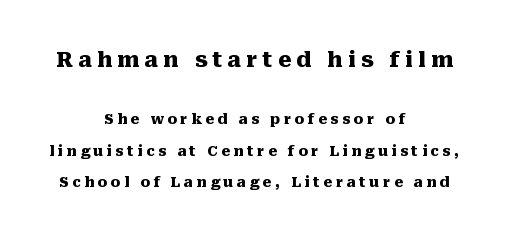
Q: Is the text bold? A: Yes.
Q: Is the text italic (slanted)? A: No, it is upright.
Q: Is the text underlined? A: No.
Q: How is the paragraph aligned? A: Centered.
Q: Is the spacing between letters normal or unusually wide? A: Unusually wide.
Q: Is the spacing between lines tight, normal or loose? A: Loose.
Q: Which block of text is set in a larger size, the first (top) or the second (bottom)? A: The first (top) one.
